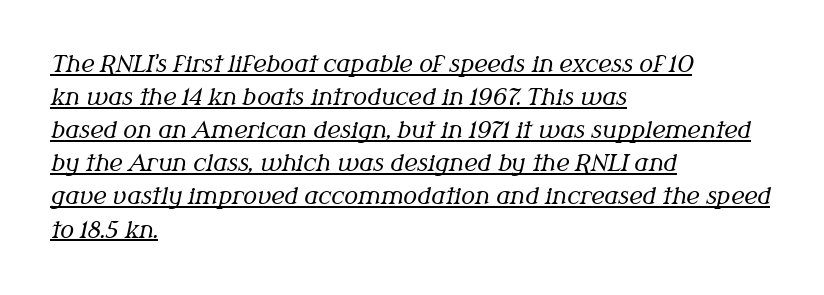
{"italic": "yes", "lean": "right", "slant_degrees": 12, "bold": "no", "underline": "yes", "align": "left", "line_spacing": "normal", "line_spacing_ratio": 1.44, "letter_spacing": "normal", "letter_spacing_em": 0.0, "glyph_px": 23}
